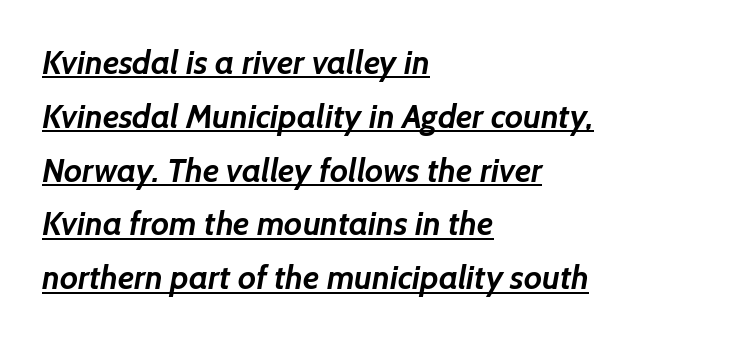
A classic flush-left, rag-right setting is used for this passage. The face used here is proportionally spaced, like ordinary book or web type. The passage shown stacks its lines at a standard gap. The letters are bold, with thick, heavy strokes. Does extra space separate the letters? No, they use regular spacing.
